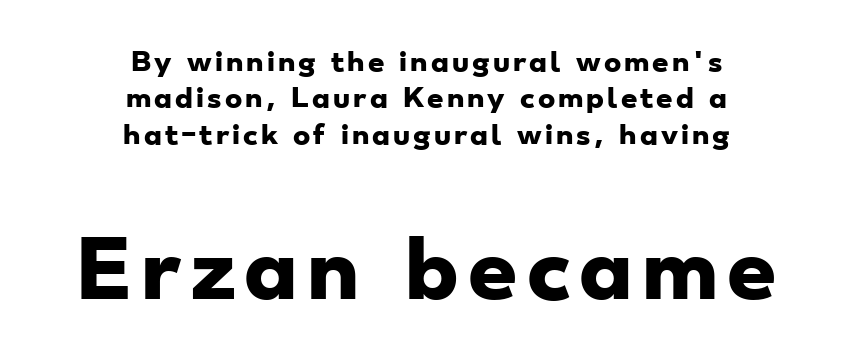
Q: Is the text bold? A: Yes.
Q: Is the typeface a serif or a sans-serif typeface? A: Sans-serif.
Q: Is the text underlined? A: No.
Q: How is the paragraph aligned? A: Centered.
Q: Is the spacing between lines tight, normal or loose? A: Normal.
Q: Which block of text is set in a larger size, the first (top) or the second (bottom)? A: The second (bottom) one.
Q: Width (condensed, normal, or wide)? A: Wide.
Q: Stroke contrast? A: Low.
Q: x-height? A: Small.
Q: Monospaced? A: No.
